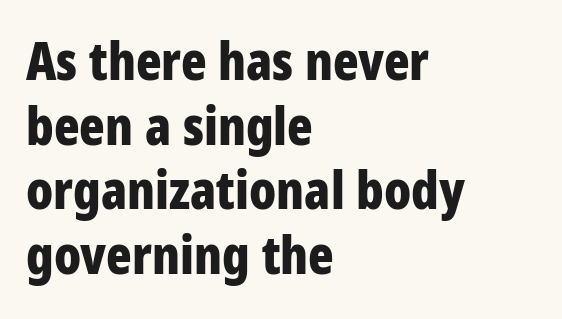
{"serif": "no", "italic": "no", "bold": "yes", "weight": "bold", "width": "condensed", "stroke_contrast": "low", "x_height": "large", "monospaced": "no", "underline": "no", "align": "left", "line_spacing_ratio": 1.22, "letter_spacing": "normal", "letter_spacing_em": 0.0, "glyph_px": 53}
